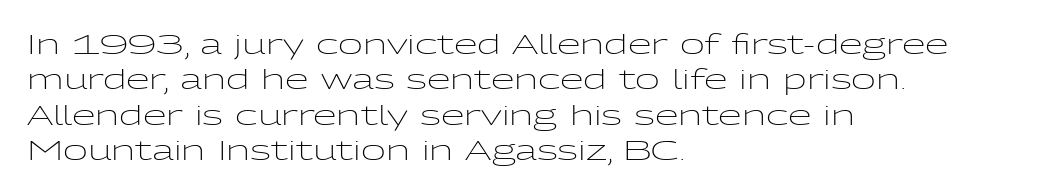
The image shows 27 px text type, upright; set left-aligned, normal line spacing (1.31x), normal letter spacing, not underlined.
